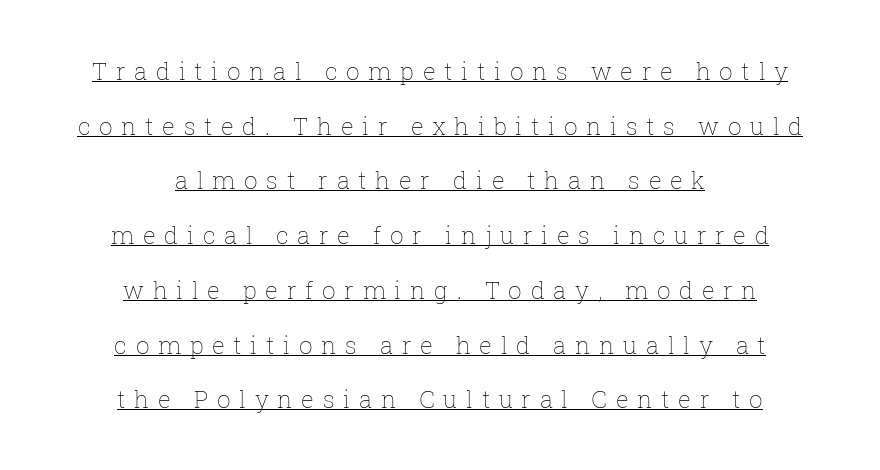
The image shows 24 px text type, upright; set centered, loose line spacing (2.28x), unusually wide letter spacing (+0.36 em), underlined.
